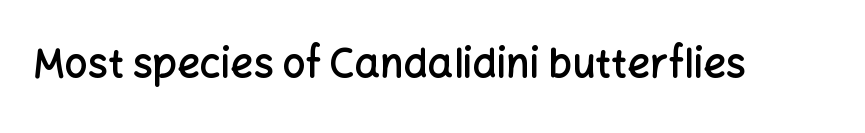
The image shows 40 px semibold sans-serif type, upright; set normal letter spacing, not underlined; low stroke contrast and a medium x-height.
